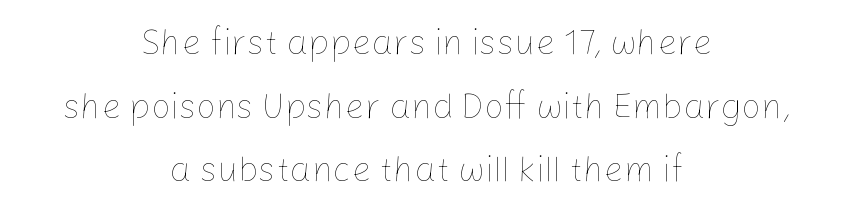
Between one letter and the next there's only the usual sliver of space. No letter is thick-stroked: the sample isn't bold. Centered paragraph, ragged on both sides. Vertical strokes here are truly vertical.
